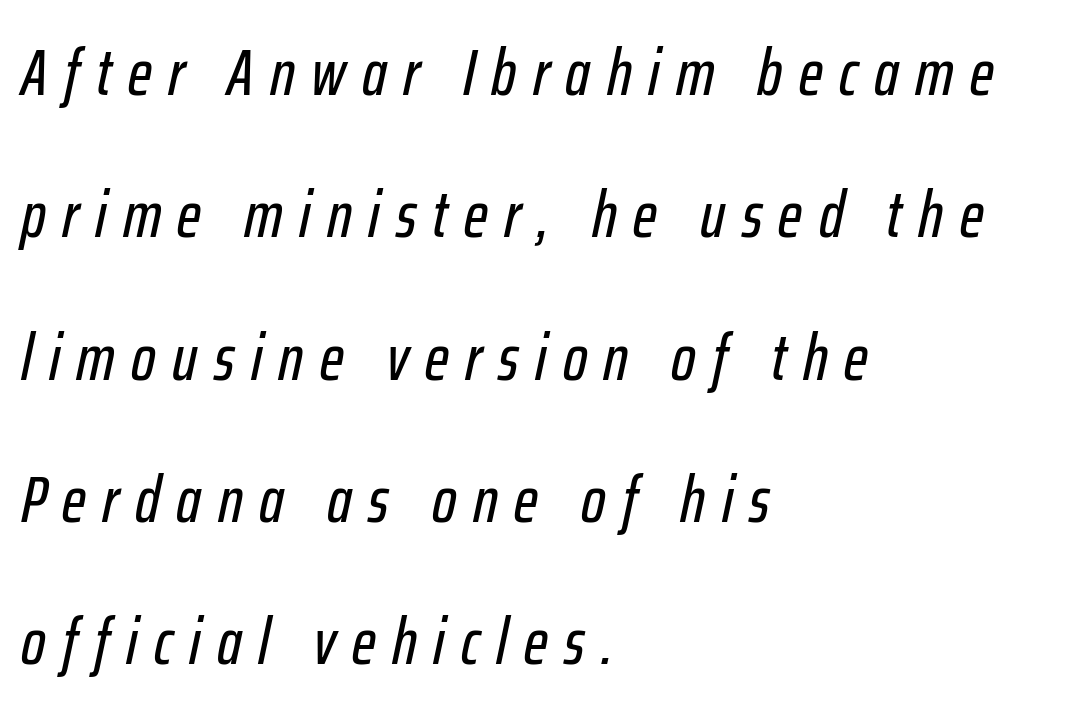
A typesetter would call this proportional, since set widths differ per character. The typography opts for an oblique posture over an upright one. Look at the tracking — it's clearly loosened, letters drifting apart. Every row of glyphs begins at an identical x-position on the left.
